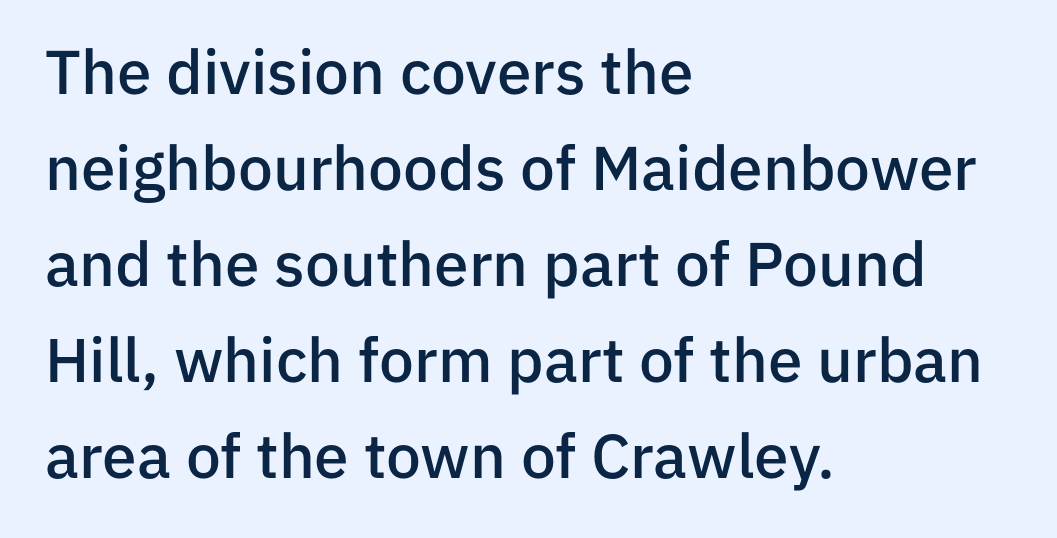
{"serif": "no", "italic": "no", "bold": "semi", "weight": "semibold", "width": "normal", "stroke_contrast": "low", "x_height": "medium", "monospaced": "no", "underline": "no", "align": "left", "line_spacing": "normal", "line_spacing_ratio": 1.55, "letter_spacing": "normal", "letter_spacing_em": 0.0, "glyph_px": 62}
